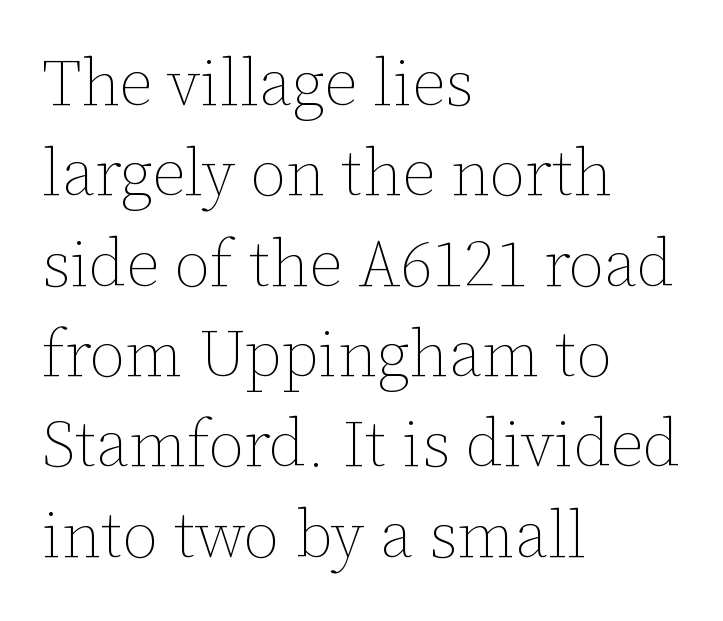
{"italic": "no", "bold": "no", "weight": "thin", "width": "normal", "stroke_contrast": "low", "x_height": "medium", "monospaced": "no", "underline": "no", "align": "left", "line_spacing": "normal", "line_spacing_ratio": 1.39, "letter_spacing": "normal", "letter_spacing_em": 0.0, "glyph_px": 65}
